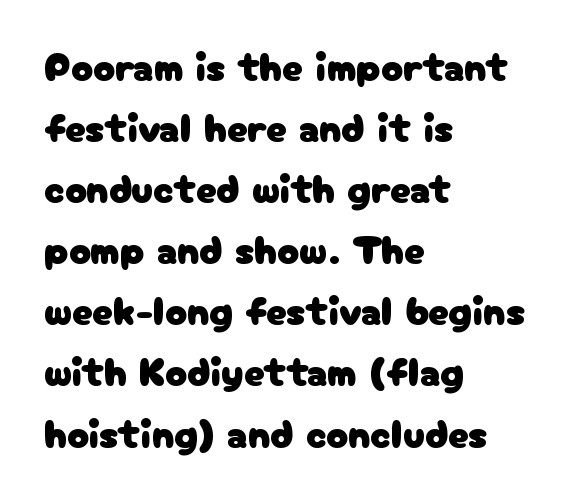
Q: Is the text italic (slanted)? A: No, it is upright.
Q: Is the typeface a serif or a sans-serif typeface? A: Sans-serif.
Q: Is the text underlined? A: No.
Q: How is the paragraph aligned? A: Left-aligned.
Q: Is the spacing between letters normal or unusually wide? A: Normal.
Q: Is the spacing between lines tight, normal or loose? A: Normal.
Q: Width (condensed, normal, or wide)? A: Normal.
Q: Stroke contrast? A: Low.
Q: x-height? A: Medium.
Q: Monospaced? A: No.
